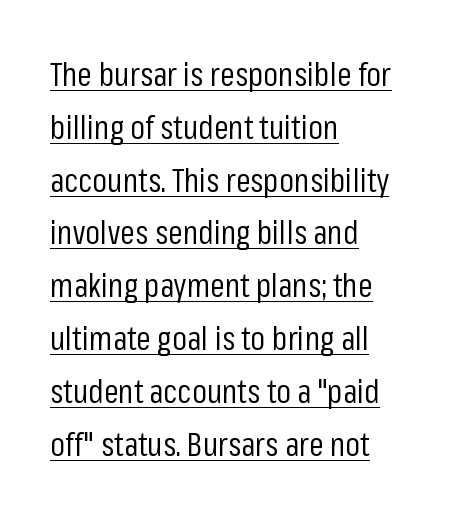
{"serif": "no", "italic": "no", "bold": "no", "weight": "regular", "width": "condensed", "stroke_contrast": "low", "x_height": "medium", "monospaced": "no", "underline": "yes", "align": "left", "line_spacing": "normal", "line_spacing_ratio": 1.6, "letter_spacing": "normal", "letter_spacing_em": 0.0, "glyph_px": 33}
